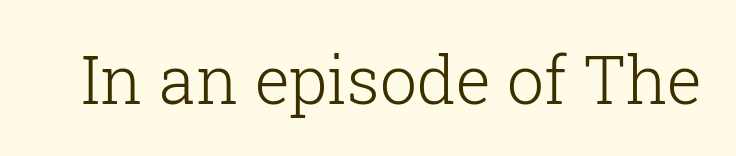
The image shows 66 px light serif type, upright; set normal letter spacing, not underlined; low stroke contrast and a medium x-height.
